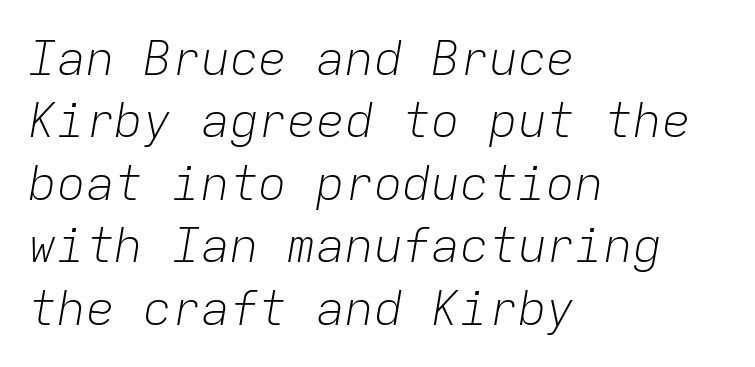
{"italic": "yes", "lean": "right", "slant_degrees": 9, "bold": "no", "weight": "light", "width": "normal", "stroke_contrast": "low", "x_height": "medium", "monospaced": "yes", "underline": "no", "align": "left", "line_spacing": "normal", "line_spacing_ratio": 1.3, "letter_spacing": "normal", "letter_spacing_em": 0.0, "glyph_px": 48}
